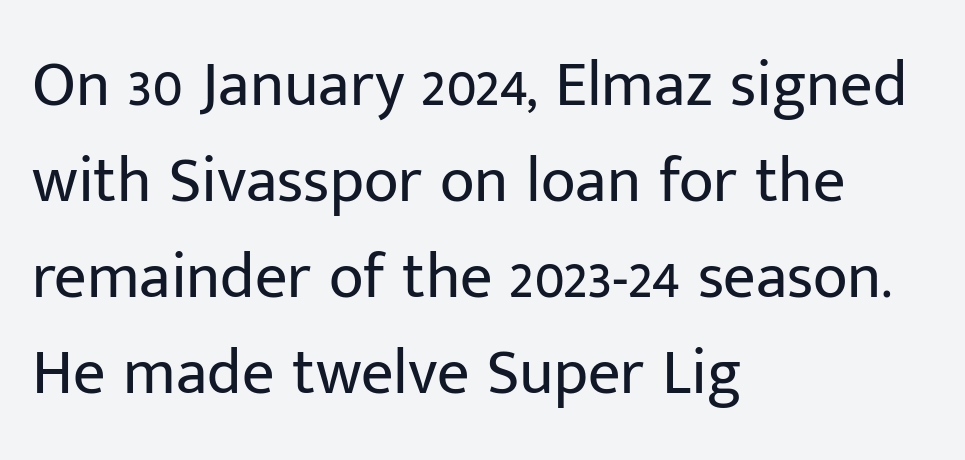
Q: Is the text bold? A: No.
Q: Is the text italic (slanted)? A: No, it is upright.
Q: Is the typeface a serif or a sans-serif typeface? A: Sans-serif.
Q: Is the text underlined? A: No.
Q: How is the paragraph aligned? A: Left-aligned.
Q: Is the spacing between letters normal or unusually wide? A: Normal.
Q: Is the spacing between lines tight, normal or loose? A: Normal.
Q: Width (condensed, normal, or wide)? A: Normal.
Q: Stroke contrast? A: Low.
Q: x-height? A: Medium.
Q: Monospaced? A: No.
